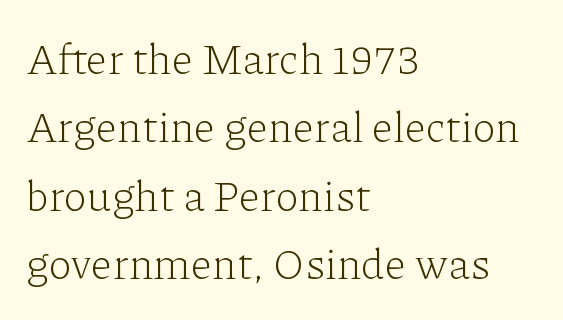
Q: Is the text bold? A: No.
Q: Is the text italic (slanted)? A: No, it is upright.
Q: Is the typeface a serif or a sans-serif typeface? A: Serif.
Q: Is the text underlined? A: No.
Q: How is the paragraph aligned? A: Left-aligned.
Q: Is the spacing between letters normal or unusually wide? A: Normal.
Q: Is the spacing between lines tight, normal or loose? A: Normal.
Q: Width (condensed, normal, or wide)? A: Normal.
Q: Stroke contrast? A: Low.
Q: x-height? A: Medium.
Q: Monospaced? A: No.
